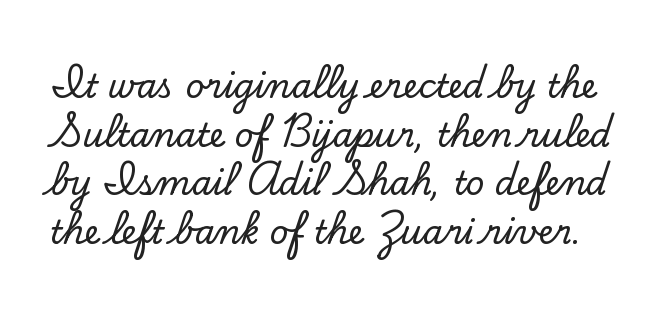
The letters advance in unequal steps, a hallmark of proportional type. Compared with typical body copy, the letter spacing here is the same. Rows of type keep a routine distance in the vertical direction. Check where the strokes stop: tiny serifs finish them off.
